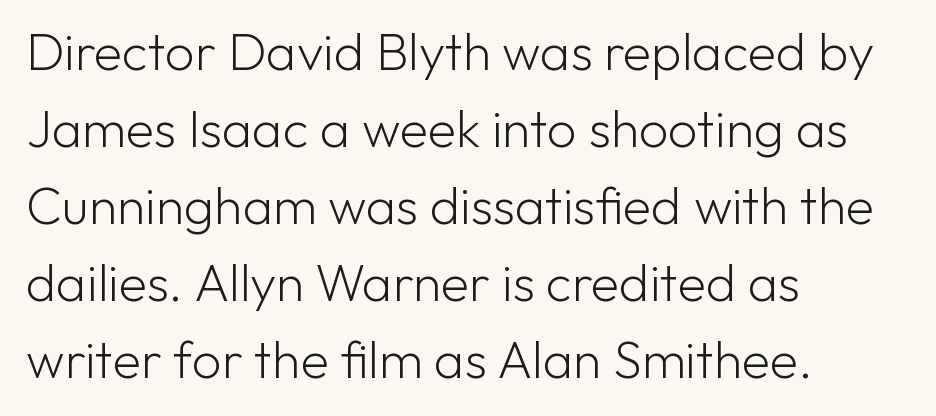
{"serif": "no", "italic": "no", "bold": "no", "weight": "light", "width": "normal", "stroke_contrast": "low", "x_height": "medium", "monospaced": "no", "underline": "no", "align": "left", "line_spacing": "normal", "line_spacing_ratio": 1.48, "letter_spacing": "normal", "letter_spacing_em": 0.0, "glyph_px": 52}
